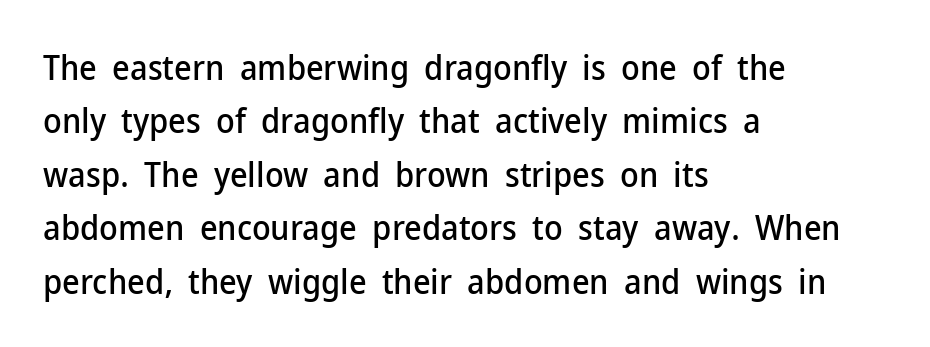
Is this a fixed-width face? No — the glyphs have proportional, varying widths. Nothing unusual about the tracking: characters are spaced as the font intends. The characters display no serif detailing; their extremities are plain. Horizontal alignment here is leftward, the default for most running prose.
